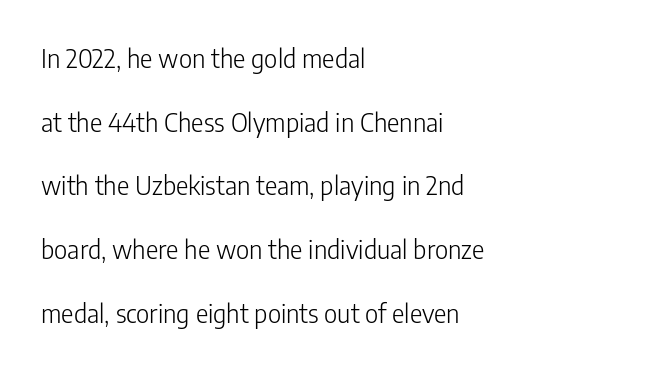
{"italic": "no", "bold": "no", "underline": "no", "align": "left", "line_spacing": "loose", "line_spacing_ratio": 2.45, "letter_spacing": "normal", "letter_spacing_em": 0.0, "glyph_px": 26}
